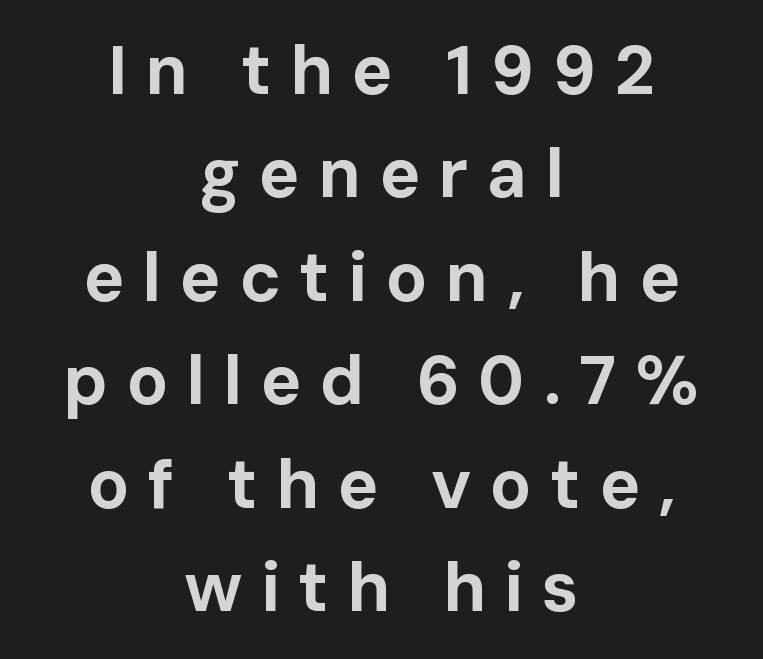
{"serif": "no", "italic": "no", "bold": "yes", "weight": "bold", "width": "normal", "stroke_contrast": "low", "x_height": "medium", "monospaced": "no", "underline": "no", "align": "center", "line_spacing": "normal", "line_spacing_ratio": 1.5, "letter_spacing": "wide", "letter_spacing_em": 0.26, "glyph_px": 69}
